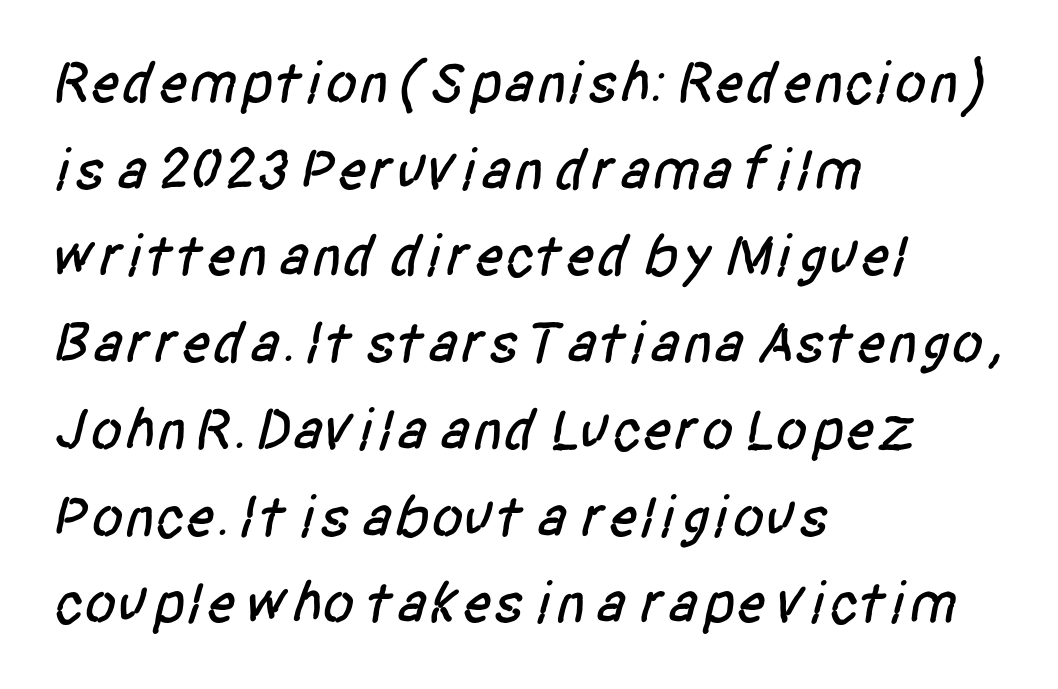
{"serif": "no", "width": "condensed", "stroke_contrast": "low", "x_height": "large", "monospaced": "no", "underline": "no", "align": "left", "line_spacing": "normal", "line_spacing_ratio": 1.47, "letter_spacing": "normal", "letter_spacing_em": 0.0, "glyph_px": 59}
